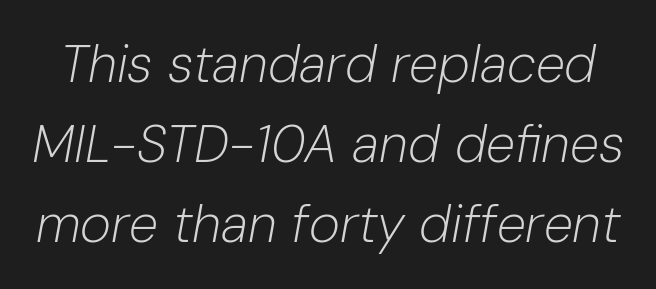
Q: Is the text bold? A: No.
Q: Is the text italic (slanted)? A: Yes, it leans right by about 10 degrees.
Q: Is the text underlined? A: No.
Q: Is the spacing between letters normal or unusually wide? A: Normal.
Q: Is the spacing between lines tight, normal or loose? A: Normal.
Q: Width (condensed, normal, or wide)? A: Normal.
Q: Stroke contrast? A: Low.
Q: x-height? A: Medium.
Q: Monospaced? A: No.
